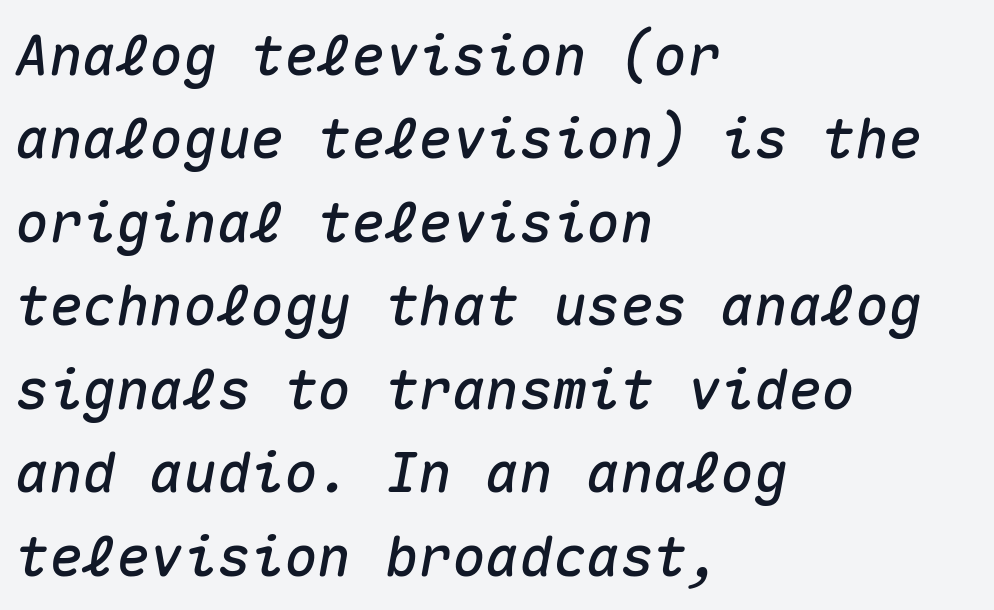
Q: Is the text italic (slanted)? A: Yes, it leans right by about 10 degrees.
Q: Is the text underlined? A: No.
Q: How is the paragraph aligned? A: Left-aligned.
Q: Is the spacing between letters normal or unusually wide? A: Normal.
Q: Is the spacing between lines tight, normal or loose? A: Normal.
Q: Width (condensed, normal, or wide)? A: Normal.
Q: Stroke contrast? A: Medium.
Q: x-height? A: Medium.
Q: Monospaced? A: Yes.
